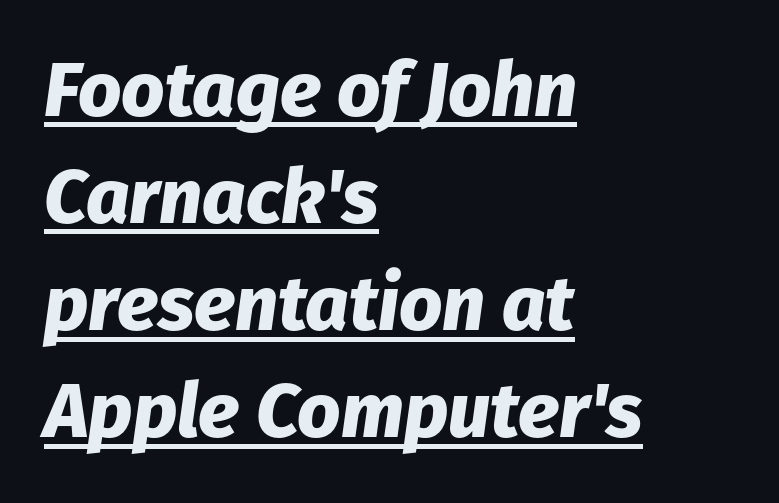
Q: Is the text bold? A: Yes.
Q: Is the text italic (slanted)? A: Yes, it leans right by about 8 degrees.
Q: Is the text underlined? A: Yes.
Q: How is the paragraph aligned? A: Left-aligned.
Q: Is the spacing between letters normal or unusually wide? A: Normal.
Q: Is the spacing between lines tight, normal or loose? A: Normal.
Q: Width (condensed, normal, or wide)? A: Normal.
Q: Stroke contrast? A: Low.
Q: x-height? A: Medium.
Q: Monospaced? A: No.
